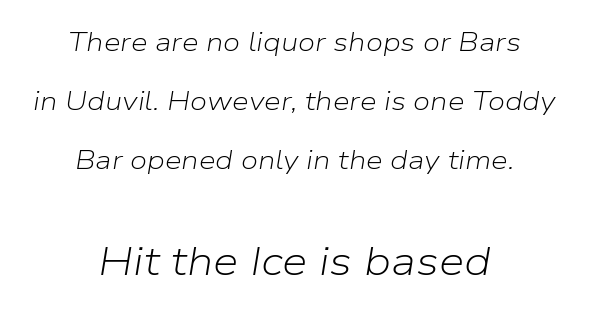
The font sits on the lighter half of the weight spectrum, regular included. Check the space under the baseline: it is left empty. Compared with typical paragraphs, the rows here are farther apart. Does the bottom block carry the larger type? Yes, it does.
